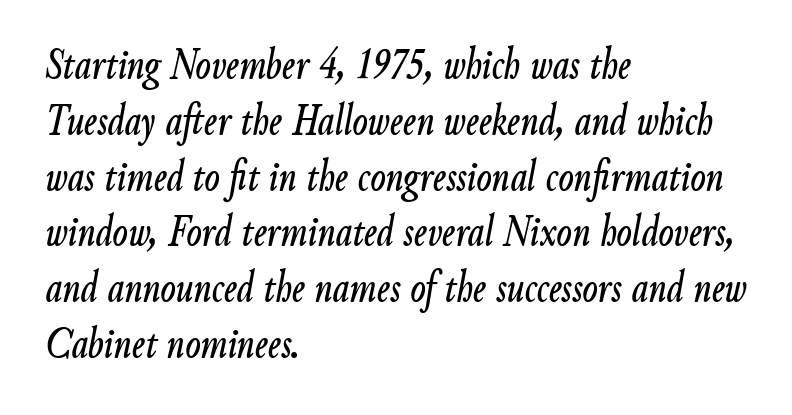
The image shows 45 px condensed type, italic (leaning right); set left-aligned, line spacing 1.24x, normal letter spacing, not underlined; low stroke contrast and a small x-height.
